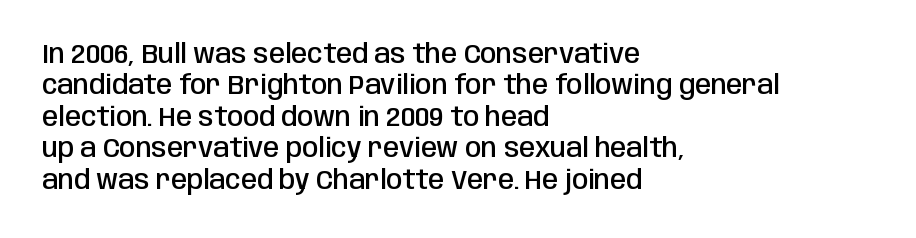
The image shows 26 px text type, upright; set left-aligned, line spacing 1.21x, normal letter spacing, not underlined.
